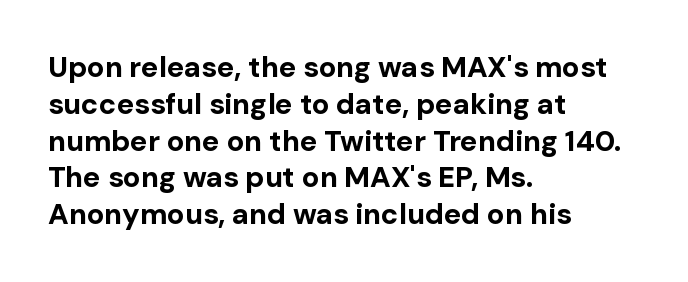
{"serif": "no", "italic": "no", "bold": "yes", "weight": "bold", "width": "normal", "stroke_contrast": "low", "x_height": "medium", "monospaced": "no", "underline": "no", "align": "left", "line_spacing": "normal", "line_spacing_ratio": 1.27, "letter_spacing": "normal", "letter_spacing_em": 0.0, "glyph_px": 29}
